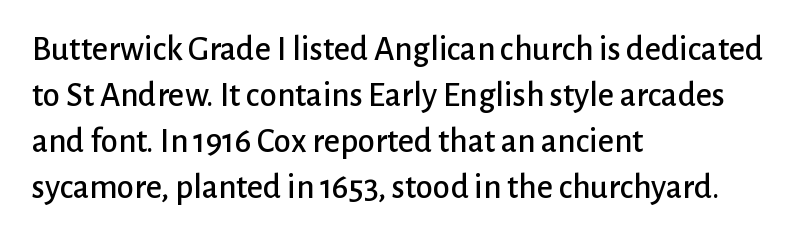
If you drew a line through each stem, it would be perfectly vertical. Do the characters align in a grid? No, the font is proportional. Students, note that the glyphs here touch the page at normal intervals. The typeface chosen for these lines omits serifs. Rows of type keep a routine distance in the vertical direction.
